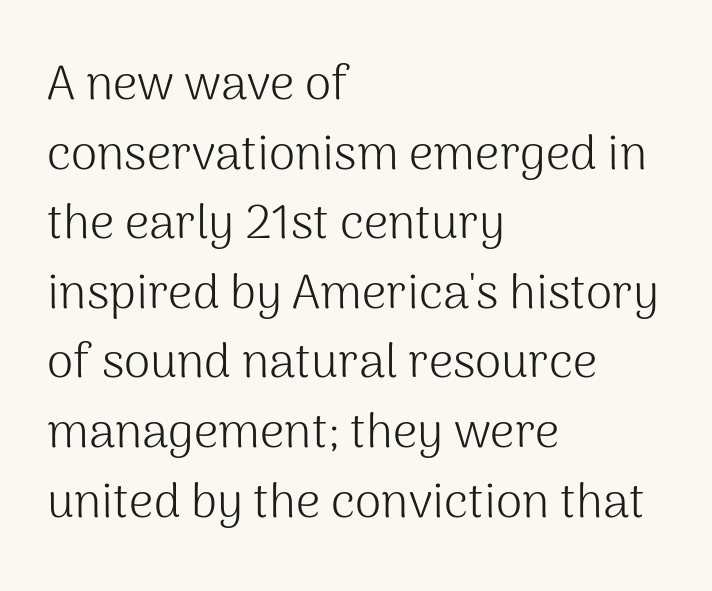
The image shows 48 px light sans-serif type, upright; set left-aligned, normal line spacing (1.45x), normal letter spacing, not underlined; medium stroke contrast and a medium x-height.
